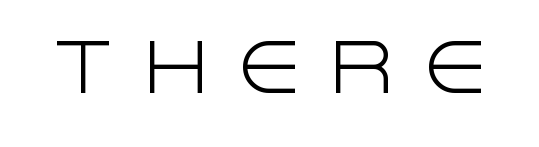
The image shows 65 px light sans-serif type, upright; set unusually wide letter spacing (+0.43 em), not underlined; a large x-height.
